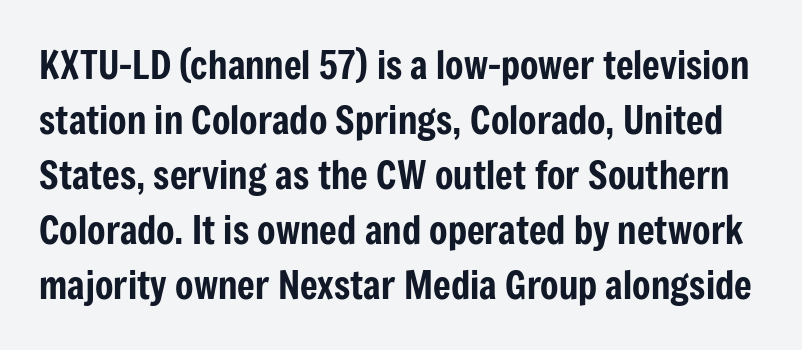
A sans-serif font was chosen for this passage. No extra tracking has been applied to these lines. These lines were composed using upright roman letters. Baseline-to-baseline distance is the conventional proportion of letter height. Just letters on the line, the space beneath them empty. This sample has the flowing, uneven cadence of proportional lettering.
